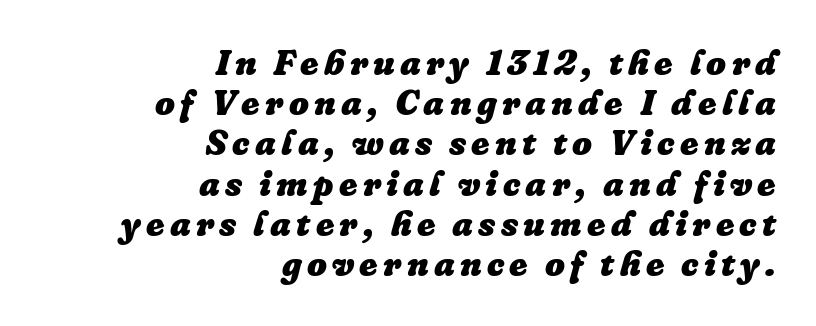
The image shows 35 px heavy type, italic (leaning right); set right-aligned, tight line spacing (1.15x), not underlined; low stroke contrast and a medium x-height.
